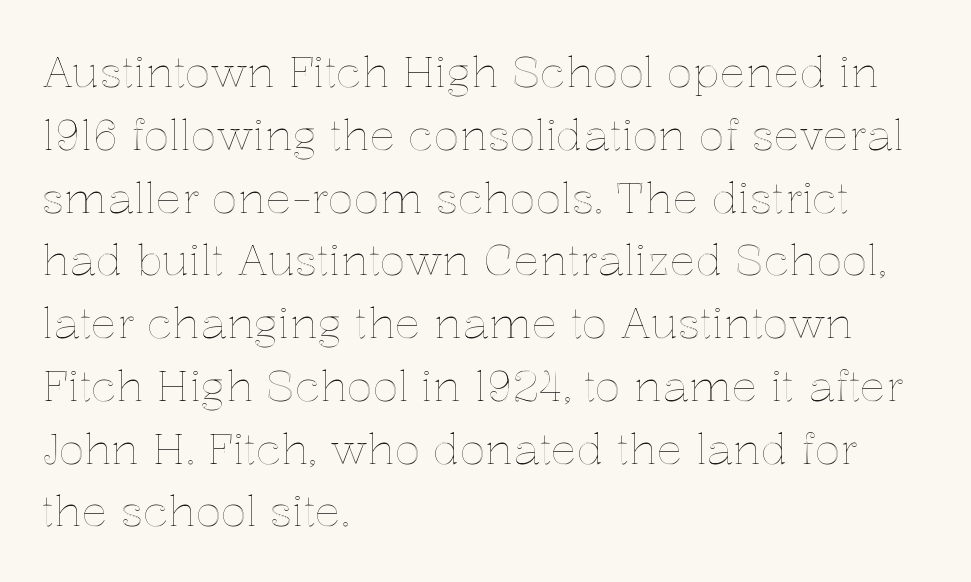
These lines are rendered in a variable-pitch font. Lines of text with bare space underneath. This sample keeps an unexceptional amount of space between lines. Short note: letters normally spaced.
